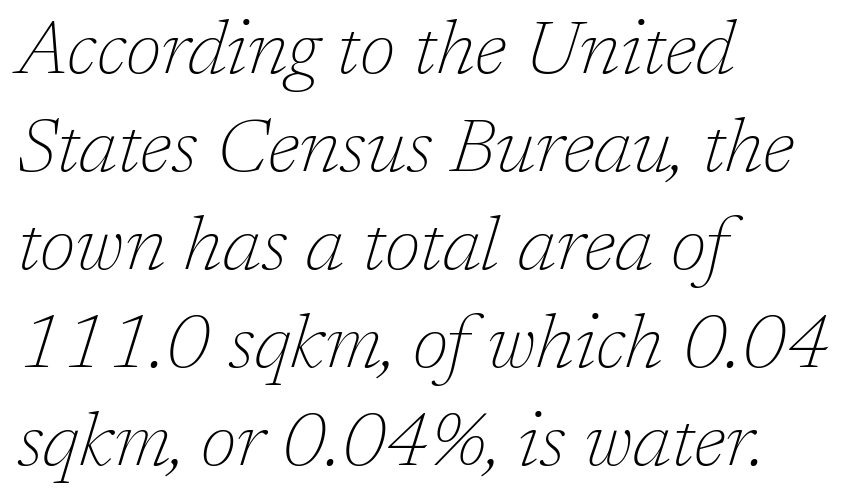
The image shows 76 px thin serif type, italic (leaning right); set left-aligned, normal line spacing (1.29x), normal letter spacing, not underlined; low stroke contrast and a medium x-height.
